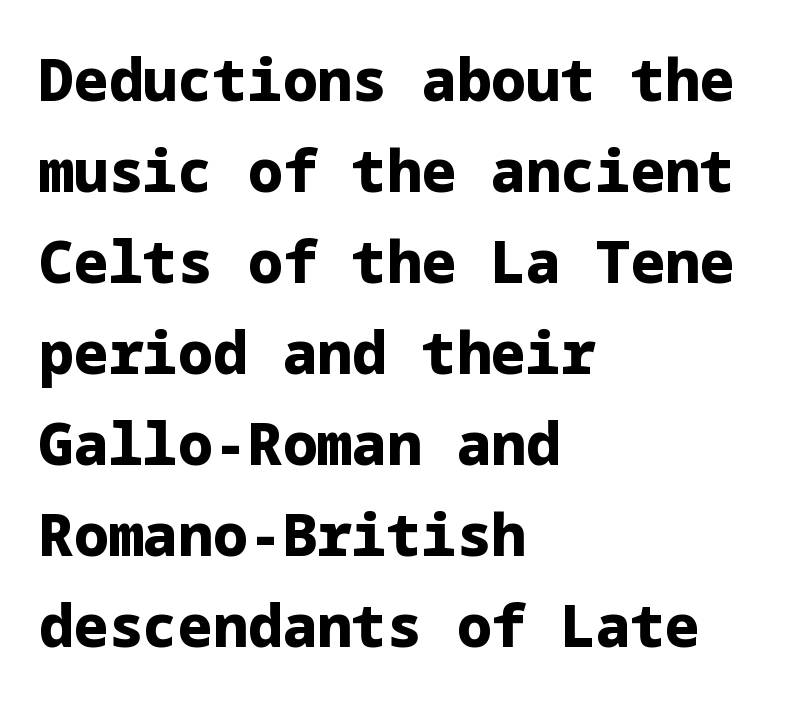
Q: Is the text bold? A: Yes.
Q: Is the text italic (slanted)? A: No, it is upright.
Q: Is the typeface a serif or a sans-serif typeface? A: Sans-serif.
Q: Is the text underlined? A: No.
Q: How is the paragraph aligned? A: Left-aligned.
Q: Is the spacing between letters normal or unusually wide? A: Normal.
Q: Is the spacing between lines tight, normal or loose? A: Normal.
Q: Width (condensed, normal, or wide)? A: Normal.
Q: Stroke contrast? A: Low.
Q: x-height? A: Medium.
